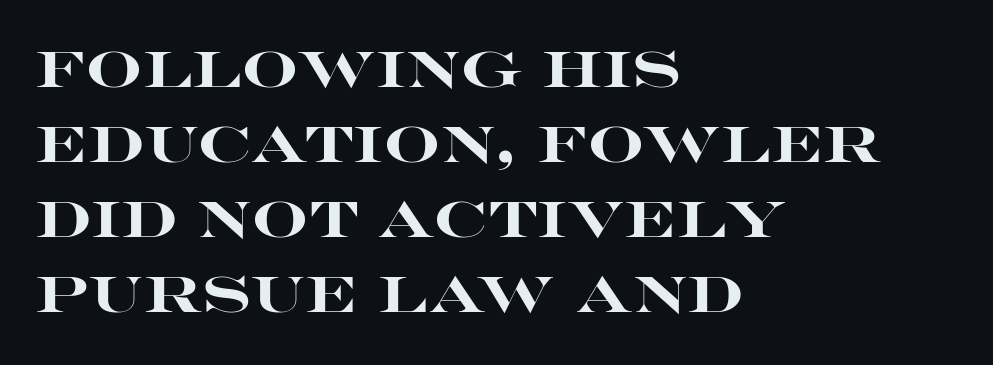
The image shows 50 px heavy, wide type, upright; set left-aligned, normal line spacing (1.5x), normal letter spacing, not underlined; high stroke contrast and a large x-height.
